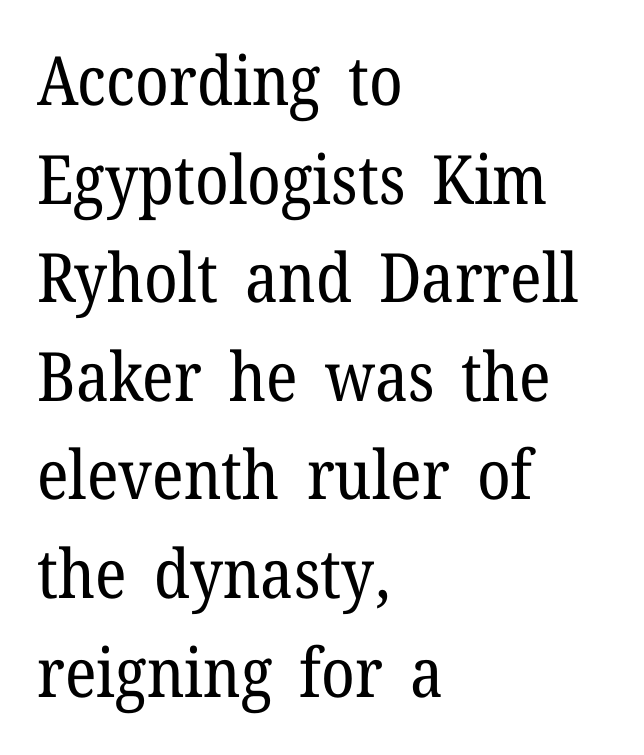
One-word summary of the alignment: left. Notice how descenders clear the ascenders below comfortably — that's standard leading. Lines of text with bare space underneath. Characters follow at the spacing the type designer built in. Weight: regular or lighter. You could not count columns in this text — the font is proportionally spaced.
